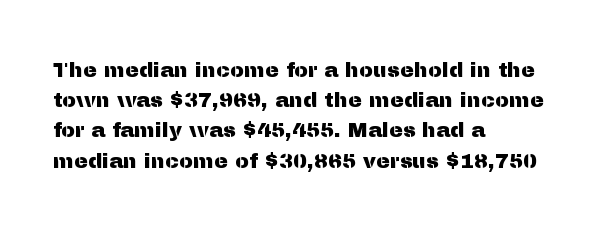
{"italic": "no", "underline": "no", "align": "left", "line_spacing": "normal", "line_spacing_ratio": 1.44, "letter_spacing": "normal", "letter_spacing_em": 0.0, "glyph_px": 21}
